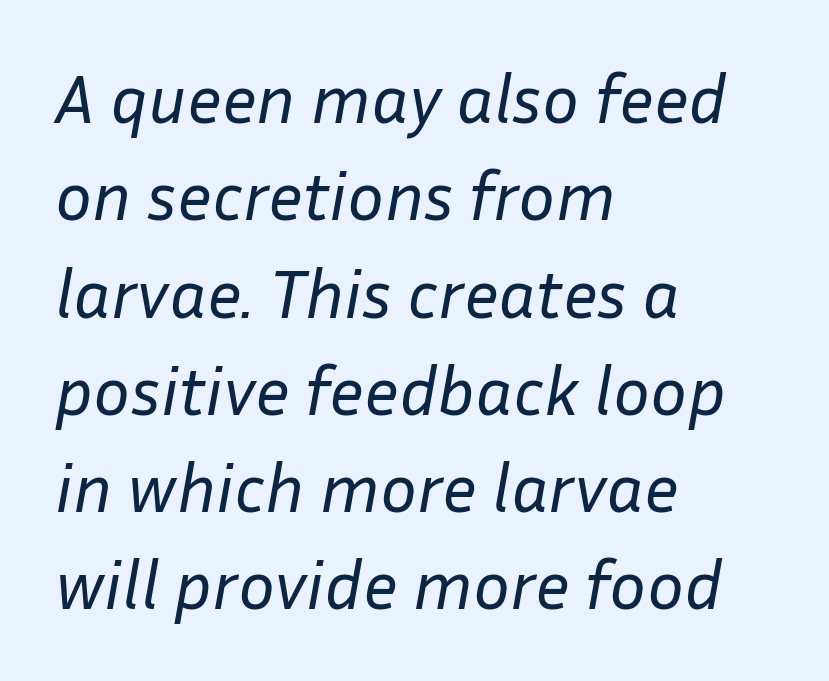
{"italic": "yes", "lean": "right", "slant_degrees": 10, "bold": "no", "weight": "regular", "width": "normal", "stroke_contrast": "low", "x_height": "medium", "monospaced": "no", "underline": "no", "align": "left", "line_spacing": "normal", "line_spacing_ratio": 1.41, "letter_spacing": "normal", "letter_spacing_em": 0.0, "glyph_px": 69}
